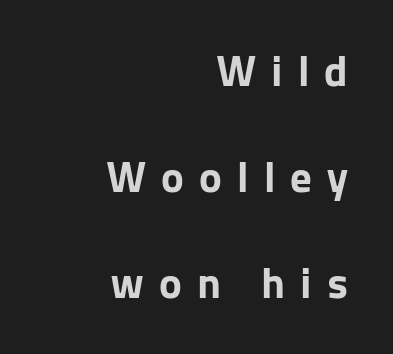
The image shows 43 px bold sans-serif type, upright; set right-aligned, loose line spacing (2.46x), unusually wide letter spacing (+0.35 em), not underlined; low stroke contrast and a medium x-height.
